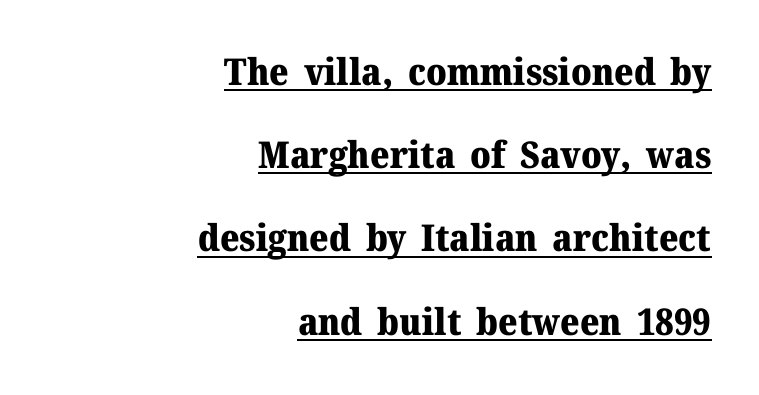
The image shows 37 px heavy serif type, upright; set right-aligned, loose line spacing (2.25x), normal letter spacing, underlined; medium stroke contrast and a medium x-height.
